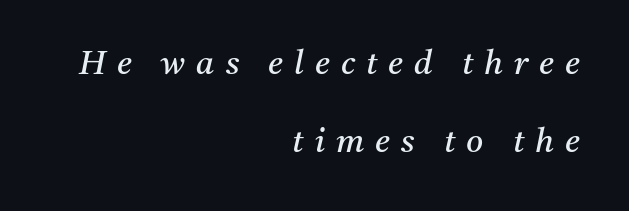
The image shows 33 px regular-weight serif type, italic (leaning right); set right-aligned, loose line spacing (2.37x), unusually wide letter spacing (+0.34 em), not underlined; medium stroke contrast and a medium x-height.
